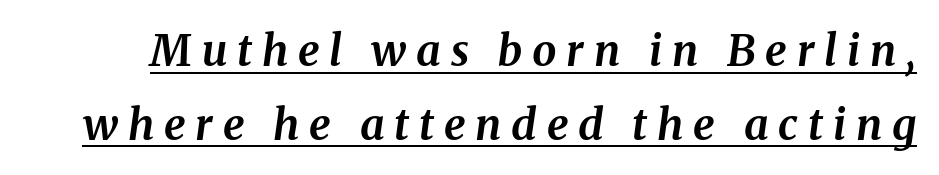
{"italic": "yes", "lean": "right", "slant_degrees": 8, "bold": "yes", "weight": "bold", "width": "normal", "stroke_contrast": "medium", "x_height": "medium", "monospaced": "no", "underline": "yes", "line_spacing_ratio": 1.71, "letter_spacing": "wide", "letter_spacing_em": 0.23, "glyph_px": 43}
